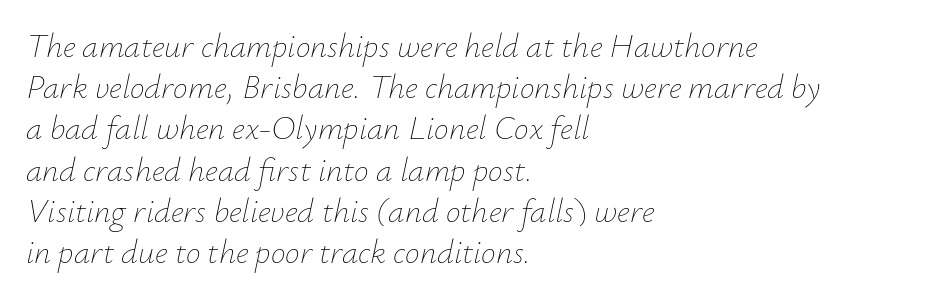
{"italic": "yes", "lean": "right", "slant_degrees": 12, "bold": "no", "weight": "thin", "width": "normal", "stroke_contrast": "low", "x_height": "small", "monospaced": "no", "underline": "no", "align": "left", "line_spacing": "normal", "line_spacing_ratio": 1.25, "letter_spacing": "normal", "letter_spacing_em": 0.0, "glyph_px": 33}
